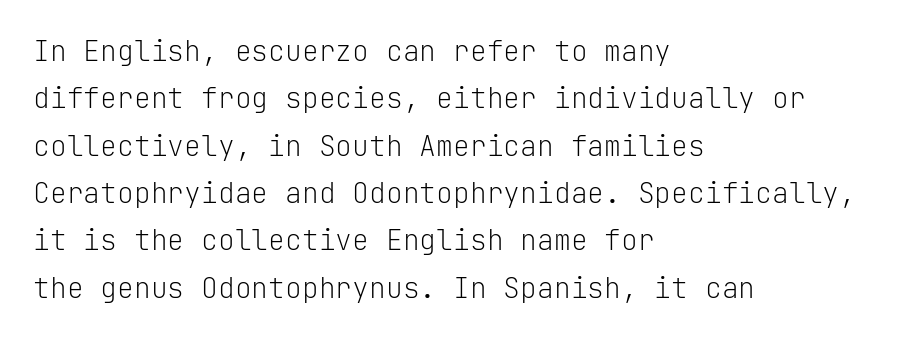
The image shows 28 px light sans-serif type, upright, monospaced; set left-aligned, normal line spacing (1.69x), normal letter spacing, not underlined; low stroke contrast and a medium x-height.
